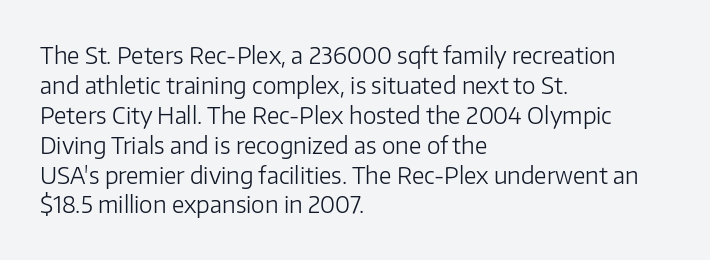
{"italic": "no", "bold": "no", "underline": "no", "align": "left", "line_spacing": "normal", "line_spacing_ratio": 1.3, "letter_spacing": "normal", "letter_spacing_em": 0.0, "glyph_px": 23}
